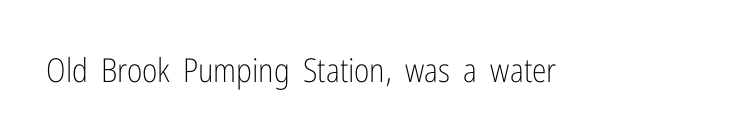
This is roman type, the default non-slanted kind. The zone under the glyphs is completely vacant. This sample has the flowing, uneven cadence of proportional lettering. The designer went with a sans here, leaving each stem footless. Each stroke keeps to a modest, everyday thickness or less.
